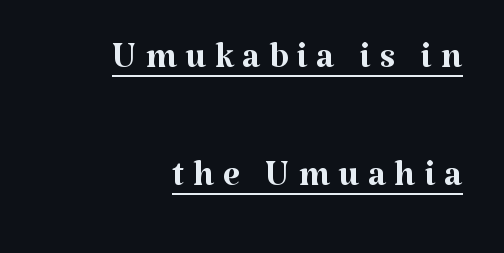
Q: Is the text bold? A: No.
Q: Is the text italic (slanted)? A: No, it is upright.
Q: Is the typeface a serif or a sans-serif typeface? A: Serif.
Q: Is the text underlined? A: Yes.
Q: How is the paragraph aligned? A: Right-aligned.
Q: Is the spacing between lines tight, normal or loose? A: Loose.
Q: Width (condensed, normal, or wide)? A: Normal.
Q: Stroke contrast? A: Medium.
Q: x-height? A: Medium.
Q: Monospaced? A: No.
